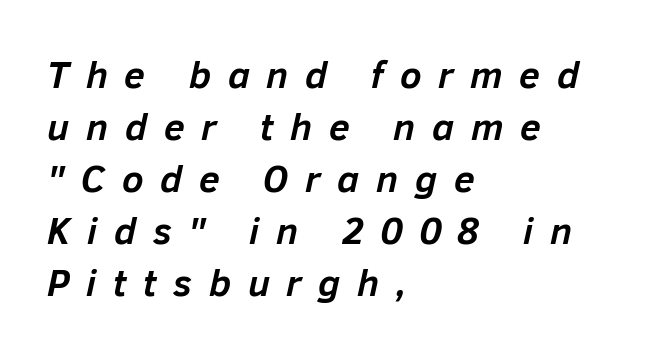
{"italic": "yes", "lean": "right", "slant_degrees": 12, "bold": "yes", "weight": "semibold", "width": "normal", "stroke_contrast": "low", "x_height": "medium", "monospaced": "no", "underline": "no", "align": "left", "line_spacing": "normal", "line_spacing_ratio": 1.37, "letter_spacing": "wide", "letter_spacing_em": 0.44, "glyph_px": 38}
